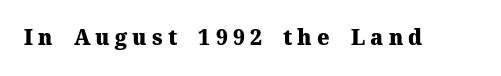
Q: Is the text bold? A: Yes.
Q: Is the text italic (slanted)? A: No, it is upright.
Q: Is the text underlined? A: No.
Q: Is the spacing between letters normal or unusually wide? A: Unusually wide.
